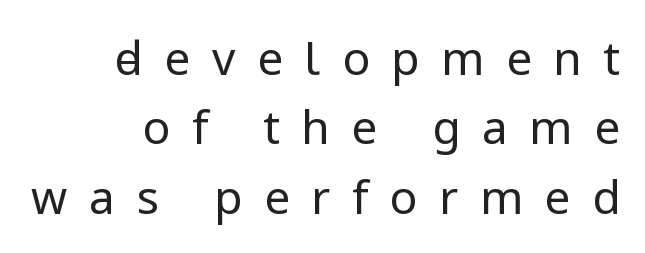
Weight: not bold — regular or lighter. The passage shown is typed in a proportional face where columns would drift. Type without underlining. Successive baselines arrive at the customary interval. Here the glyphs are tracked loosely, breaking word shapes into spaced letters.
